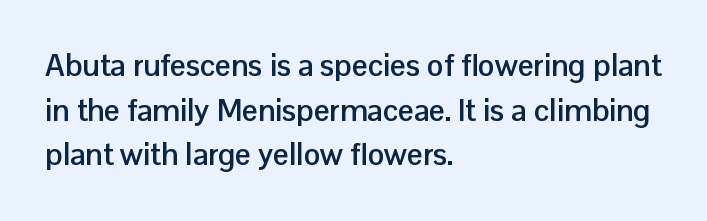
The sample has been set heavy, in full bold. The text was rendered using a sans face with plain stroke endings. The setting favours the left margin, as ordinary paragraphs usually do. The gap between lines stays unmarked.
